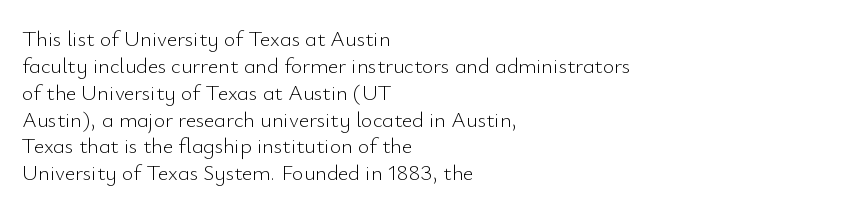
The image shows 22 px text type, upright; set left-aligned, line spacing 1.22x, normal letter spacing, not underlined.
